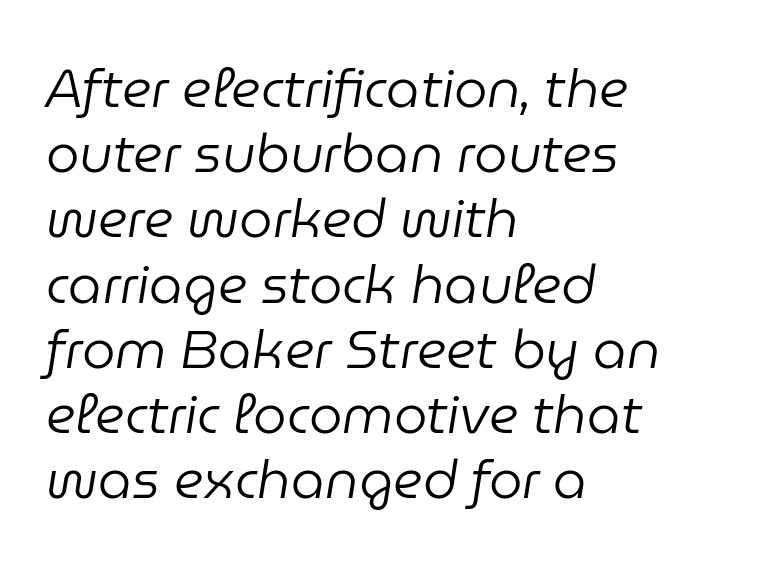
You can tell it's italic because the verticals aren't actually vertical. Compared with a typical body face, this is equally light or lighter still. Character widths vary here, with narrow letters taking less room than wide ones. A typesetter would call this zero additional tracking.
